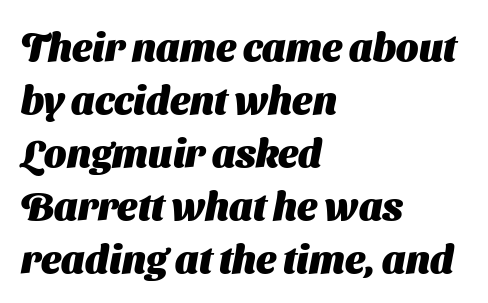
{"serif": "no", "bold": "yes", "weight": "heavy", "width": "normal", "stroke_contrast": "medium", "x_height": "medium", "monospaced": "no", "underline": "no", "align": "left", "line_spacing": "normal", "line_spacing_ratio": 1.36, "letter_spacing": "normal", "letter_spacing_em": 0.0, "glyph_px": 39}
